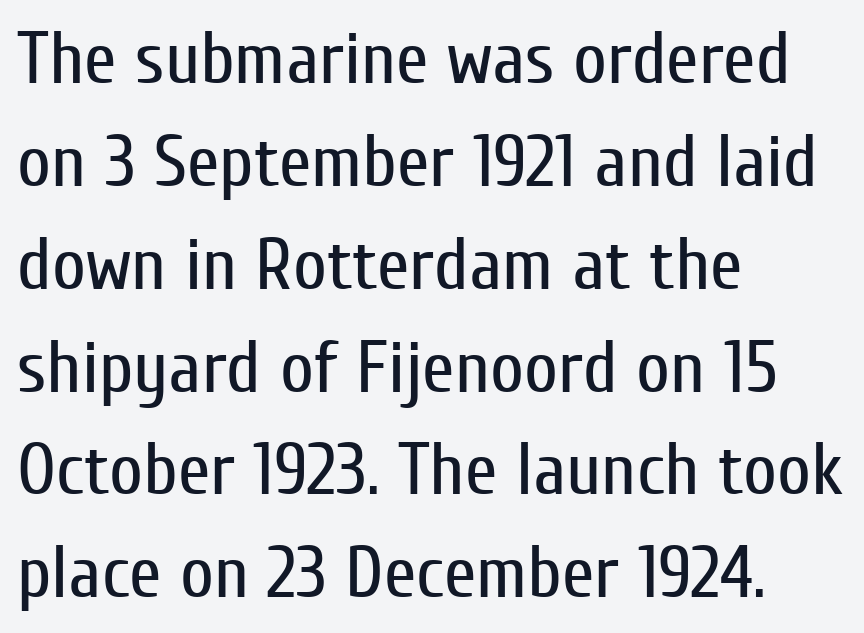
Q: Is the text bold? A: No.
Q: Is the text italic (slanted)? A: No, it is upright.
Q: Is the typeface a serif or a sans-serif typeface? A: Sans-serif.
Q: Is the text underlined? A: No.
Q: How is the paragraph aligned? A: Left-aligned.
Q: Is the spacing between letters normal or unusually wide? A: Normal.
Q: Is the spacing between lines tight, normal or loose? A: Normal.
Q: Width (condensed, normal, or wide)? A: Condensed.
Q: Stroke contrast? A: Low.
Q: x-height? A: Medium.
Q: Monospaced? A: No.
